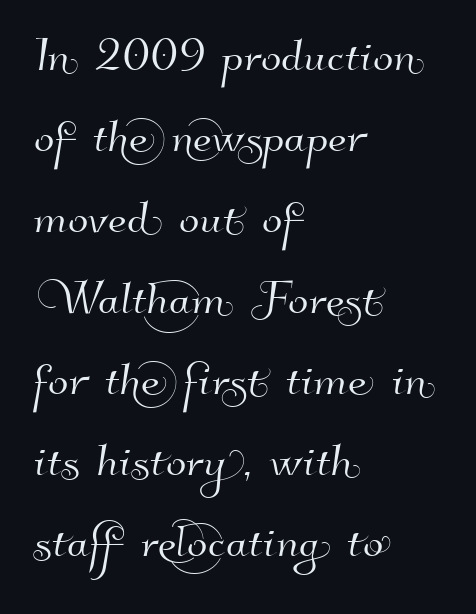
{"serif": "no", "width": "normal", "stroke_contrast": "high", "x_height": "small", "monospaced": "no", "underline": "no", "align": "left", "line_spacing": "normal", "line_spacing_ratio": 1.35, "letter_spacing": "normal", "letter_spacing_em": 0.0, "glyph_px": 60}
